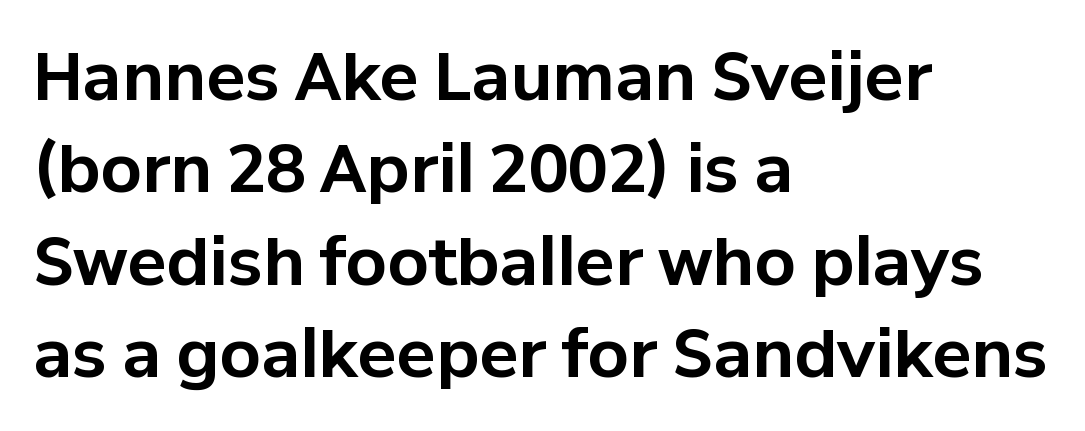
Between one letter and the next there's only the usual sliver of space. Line starts are locked; line ends wander. Do the letters lean? They stand straight. Emphasis by weight is at full strength: bold.
